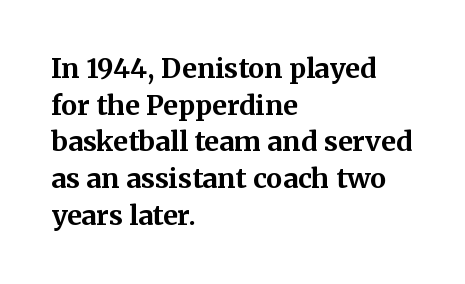
The image shows 27 px bold type, upright; set left-aligned, normal line spacing (1.36x), normal letter spacing, not underlined.
